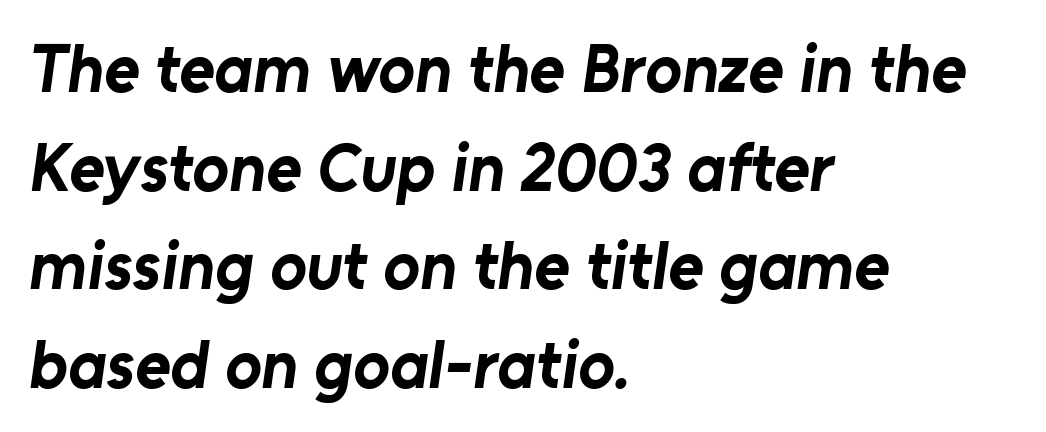
{"serif": "no", "bold": "yes", "weight": "bold", "width": "normal", "stroke_contrast": "low", "x_height": "medium", "monospaced": "no", "underline": "no", "align": "left", "line_spacing": "normal", "line_spacing_ratio": 1.45, "letter_spacing": "normal", "letter_spacing_em": 0.0, "glyph_px": 68}
